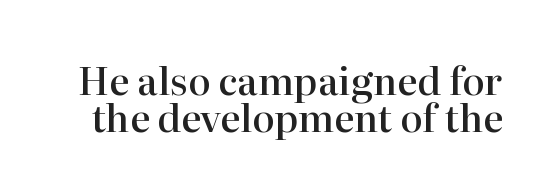
The image shows 38 px semibold serif type, upright; set tight line spacing (0.98x), normal letter spacing, not underlined; high stroke contrast and a medium x-height.
